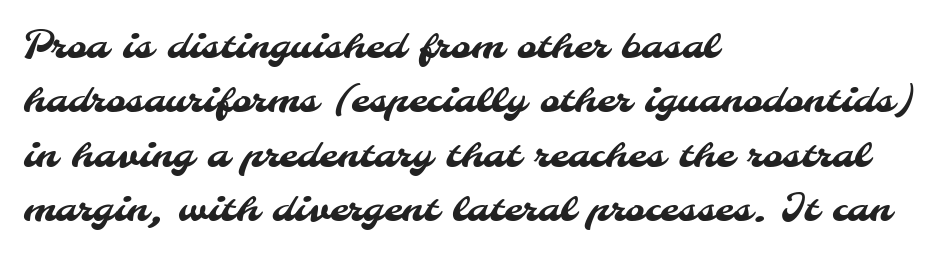
The designer went with a sans here, leaving each stem footless. Horizontal alignment here is leftward, the default for most running prose. The face used here is rendered with its standard letterfit. The face used here is proportionally spaced, like ordinary book or web type. Quick note: underline off. Baseline-to-baseline distance is the conventional proportion of letter height.
